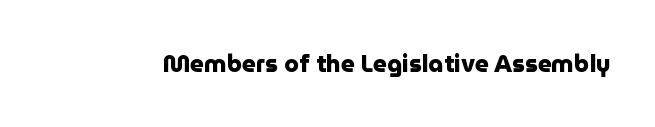
{"italic": "no", "bold": "yes", "underline": "no", "letter_spacing": "normal", "letter_spacing_em": 0.0, "glyph_px": 24}
